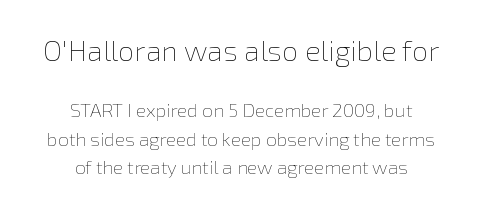
{"italic": "no", "bold": "no", "weight": "thin", "width": "normal", "x_height": "medium", "monospaced": "no", "underline": "no", "align": "center", "line_spacing": "normal", "line_spacing_ratio": 1.49, "letter_spacing": "normal", "letter_spacing_em": 0.0, "larger_block": "first", "size_ratio": 1.53, "glyph_px": 29}
